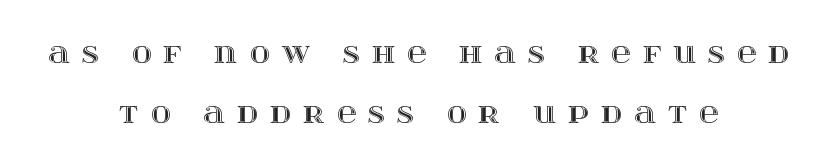
{"italic": "no", "underline": "no", "align": "center", "line_spacing": "loose", "line_spacing_ratio": 2.21, "letter_spacing": "wide", "letter_spacing_em": 0.45, "glyph_px": 27}
